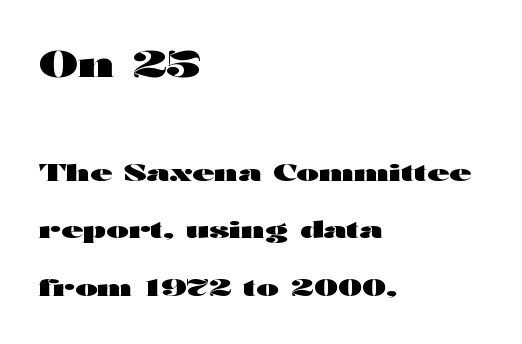
Q: Is the text bold? A: Yes.
Q: Is the text italic (slanted)? A: No, it is upright.
Q: Is the typeface a serif or a sans-serif typeface? A: Serif.
Q: Is the text underlined? A: No.
Q: How is the paragraph aligned? A: Left-aligned.
Q: Is the spacing between letters normal or unusually wide? A: Normal.
Q: Is the spacing between lines tight, normal or loose? A: Loose.
Q: Which block of text is set in a larger size, the first (top) or the second (bottom)? A: The first (top) one.
Q: Width (condensed, normal, or wide)? A: Wide.
Q: Stroke contrast? A: High.
Q: x-height? A: Medium.
Q: Monospaced? A: No.
